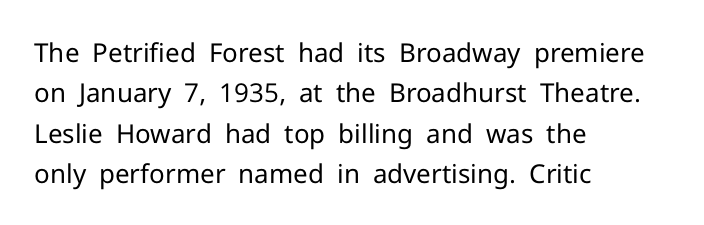
{"italic": "no", "bold": "no", "underline": "no", "align": "left", "line_spacing": "normal", "line_spacing_ratio": 1.55, "letter_spacing": "normal", "letter_spacing_em": 0.0, "glyph_px": 26}
